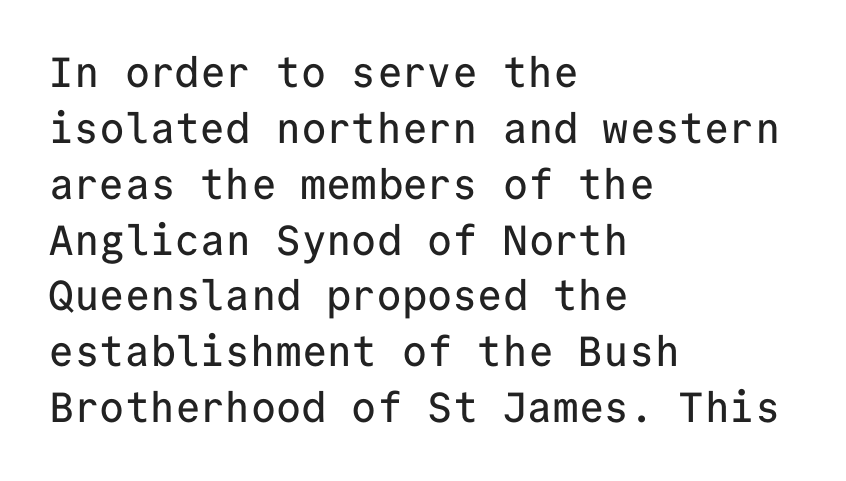
Q: Is the text italic (slanted)? A: No, it is upright.
Q: Is the typeface a serif or a sans-serif typeface? A: Sans-serif.
Q: Is the text underlined? A: No.
Q: How is the paragraph aligned? A: Left-aligned.
Q: Is the spacing between letters normal or unusually wide? A: Normal.
Q: Is the spacing between lines tight, normal or loose? A: Normal.
Q: Width (condensed, normal, or wide)? A: Normal.
Q: Stroke contrast? A: Low.
Q: x-height? A: Medium.
Q: Monospaced? A: Yes.
